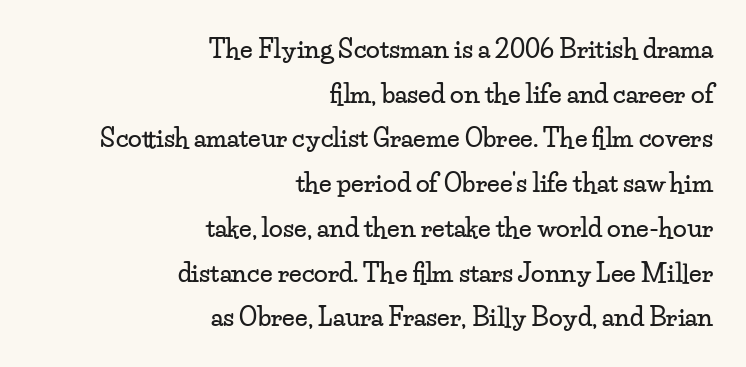
The image shows 25 px text type, upright; set right-aligned, line spacing 1.79x, normal letter spacing, not underlined.
